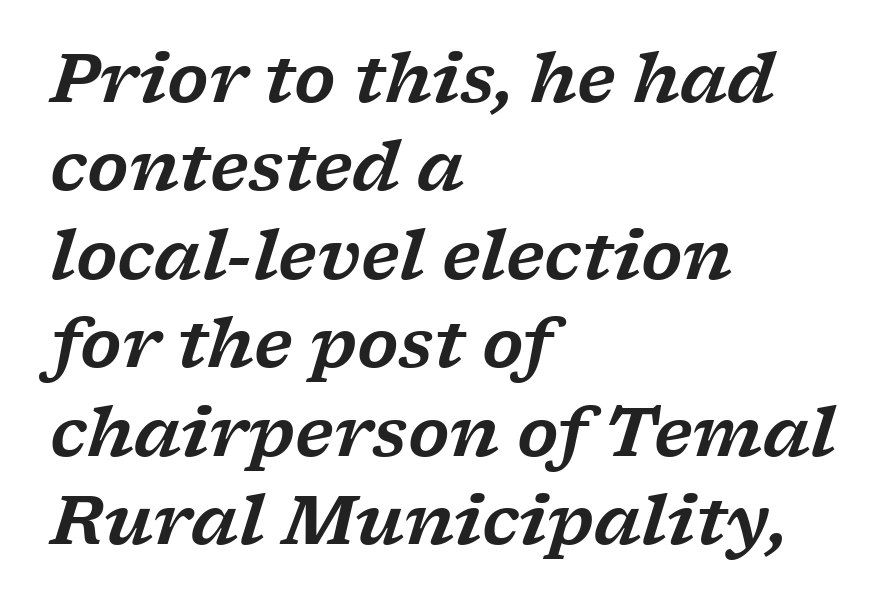
Q: Is the text italic (slanted)? A: Yes, it leans right by about 17 degrees.
Q: Is the typeface a serif or a sans-serif typeface? A: Serif.
Q: Is the text underlined? A: No.
Q: How is the paragraph aligned? A: Left-aligned.
Q: Is the spacing between letters normal or unusually wide? A: Normal.
Q: Is the spacing between lines tight, normal or loose? A: Normal.
Q: Width (condensed, normal, or wide)? A: Wide.
Q: Stroke contrast? A: Low.
Q: x-height? A: Medium.
Q: Monospaced? A: No.
